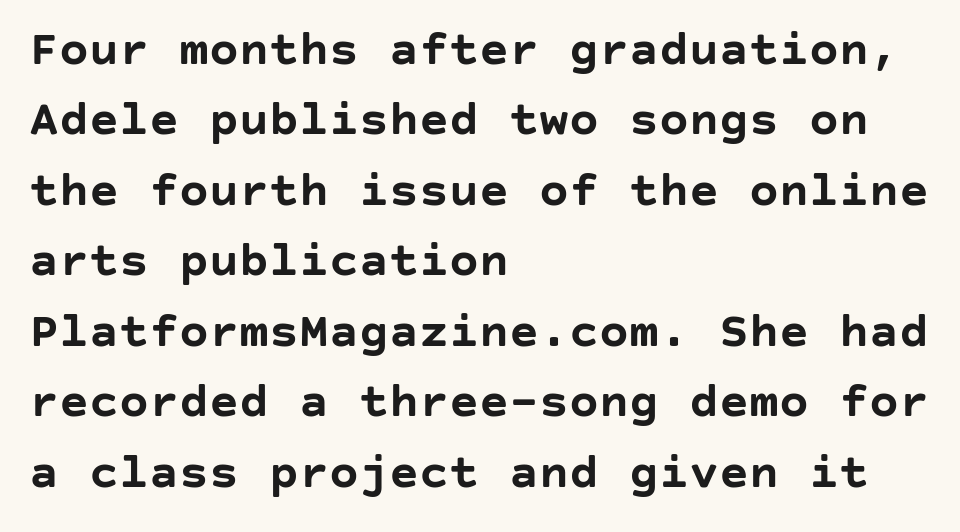
The image shows 50 px semibold sans-serif type, upright; set left-aligned, normal line spacing (1.41x), normal letter spacing, not underlined; low stroke contrast and a large x-height.
